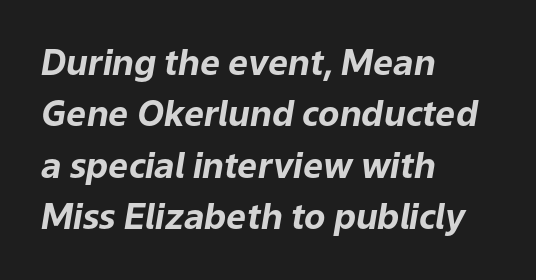
{"italic": "yes", "lean": "right", "slant_degrees": 9, "bold": "yes", "weight": "bold", "width": "normal", "stroke_contrast": "low", "x_height": "medium", "monospaced": "no", "underline": "no", "align": "left", "line_spacing": "normal", "line_spacing_ratio": 1.47, "letter_spacing": "normal", "letter_spacing_em": 0.0, "glyph_px": 35}
